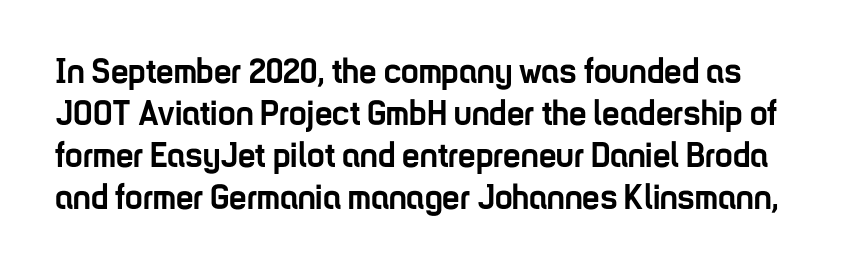
{"serif": "no", "italic": "no", "bold": "yes", "weight": "semibold", "width": "condensed", "stroke_contrast": "low", "x_height": "medium", "monospaced": "no", "underline": "no", "line_spacing_ratio": 1.2, "letter_spacing": "normal", "letter_spacing_em": 0.0, "glyph_px": 35}
